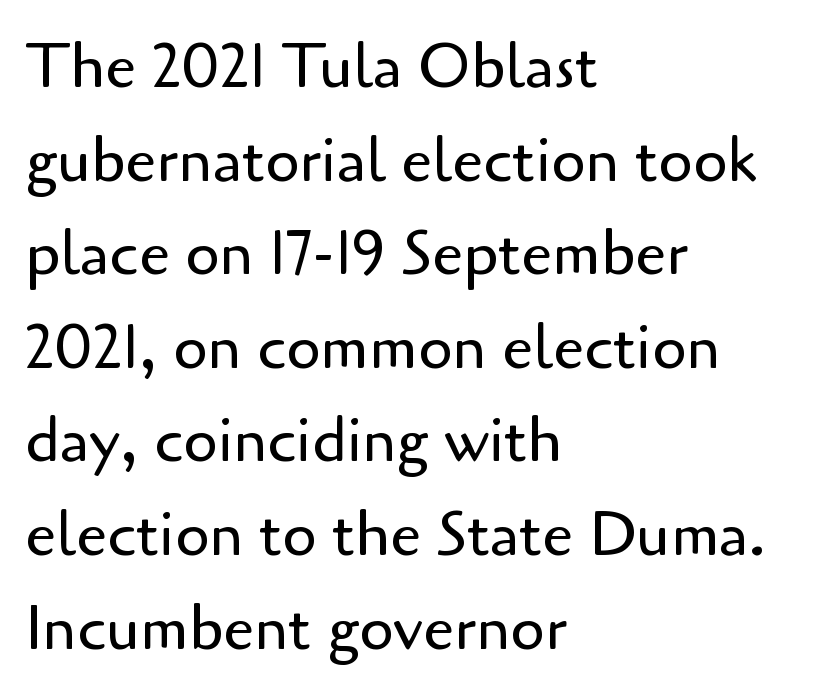
{"serif": "no", "italic": "no", "bold": "no", "weight": "regular", "width": "normal", "stroke_contrast": "low", "x_height": "small", "monospaced": "no", "underline": "no", "align": "left", "line_spacing": "normal", "line_spacing_ratio": 1.51, "letter_spacing": "normal", "letter_spacing_em": 0.0, "glyph_px": 62}
